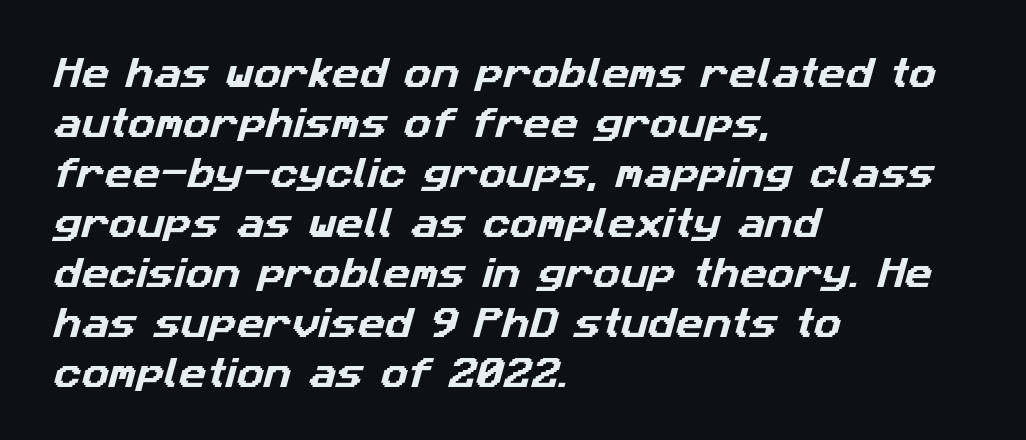
You could not count columns in this text — the font is proportionally spaced. Notice how descenders clear the ascenders below comfortably — that's standard leading. Descender tails drop into unmarked territory. Look at the tracking — it's just the regular setting, nothing added. The rendering anchors every line to the left-hand side. Examine the stroke ends and you'll find no serifs.
